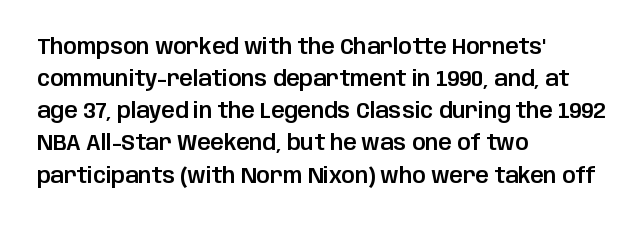
{"italic": "no", "underline": "no", "align": "left", "line_spacing": "normal", "line_spacing_ratio": 1.53, "letter_spacing": "normal", "letter_spacing_em": 0.0, "glyph_px": 21}
